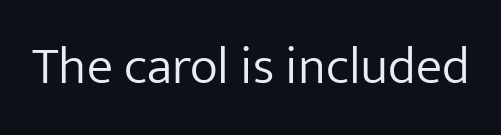
{"serif": "no", "italic": "no", "bold": "no", "weight": "light", "width": "normal", "stroke_contrast": "low", "x_height": "medium", "monospaced": "no", "underline": "no", "letter_spacing": "normal", "letter_spacing_em": 0.0, "glyph_px": 53}
